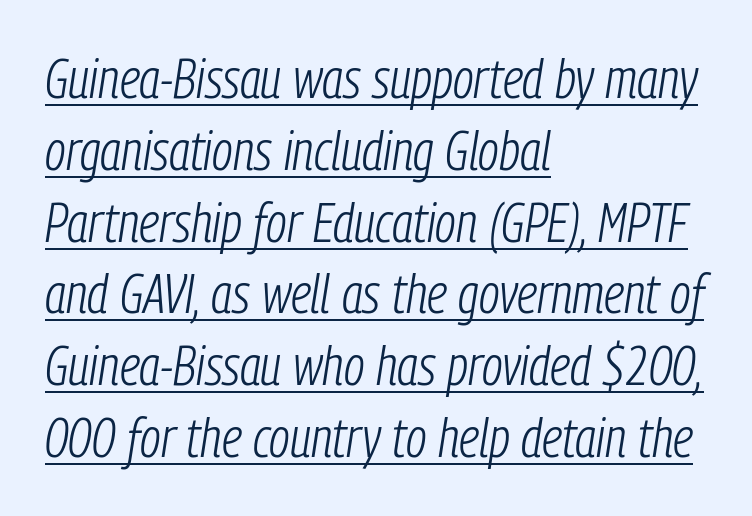
Q: Is the text bold? A: No.
Q: Is the text italic (slanted)? A: Yes, it leans right by about 9 degrees.
Q: Is the text underlined? A: Yes.
Q: How is the paragraph aligned? A: Left-aligned.
Q: Is the spacing between letters normal or unusually wide? A: Normal.
Q: Is the spacing between lines tight, normal or loose? A: Normal.
Q: Width (condensed, normal, or wide)? A: Condensed.
Q: Stroke contrast? A: Low.
Q: x-height? A: Medium.
Q: Monospaced? A: No.
